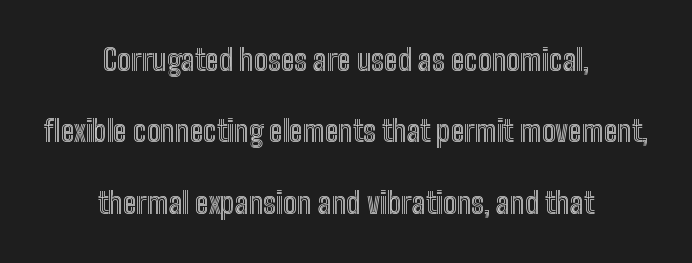
The image shows 29 px condensed type, upright; set centered, loose line spacing (2.46x), normal letter spacing, not underlined; a medium x-height.
